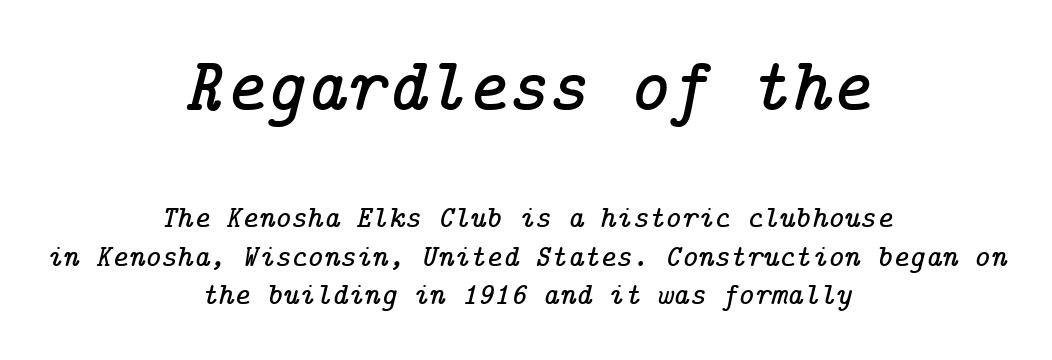
Q: Is the text italic (slanted)? A: Yes, it leans right by about 14 degrees.
Q: Is the typeface a serif or a sans-serif typeface? A: Serif.
Q: Is the text underlined? A: No.
Q: How is the paragraph aligned? A: Centered.
Q: Is the spacing between letters normal or unusually wide? A: Normal.
Q: Is the spacing between lines tight, normal or loose? A: Normal.
Q: Which block of text is set in a larger size, the first (top) or the second (bottom)? A: The first (top) one.
Q: Width (condensed, normal, or wide)? A: Normal.
Q: Stroke contrast? A: Low.
Q: x-height? A: Medium.
